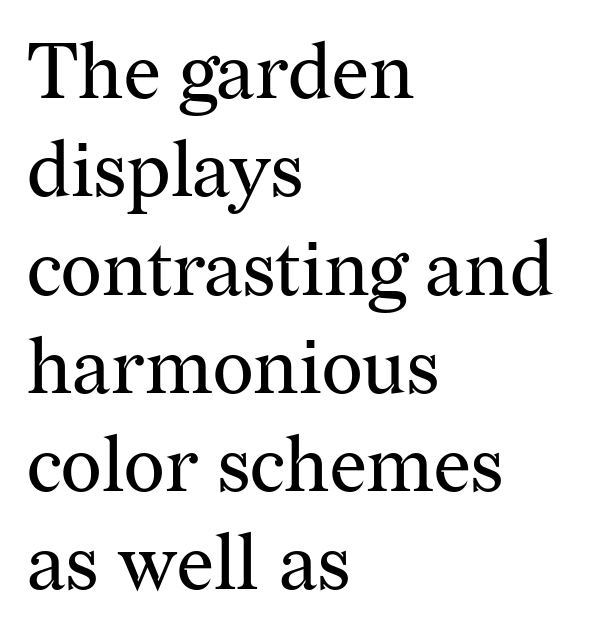
Q: Is the text bold? A: No.
Q: Is the text italic (slanted)? A: No, it is upright.
Q: Is the typeface a serif or a sans-serif typeface? A: Serif.
Q: Is the text underlined? A: No.
Q: How is the paragraph aligned? A: Left-aligned.
Q: Is the spacing between letters normal or unusually wide? A: Normal.
Q: Is the spacing between lines tight, normal or loose? A: Normal.
Q: Width (condensed, normal, or wide)? A: Normal.
Q: Stroke contrast? A: Medium.
Q: x-height? A: Medium.
Q: Monospaced? A: No.
